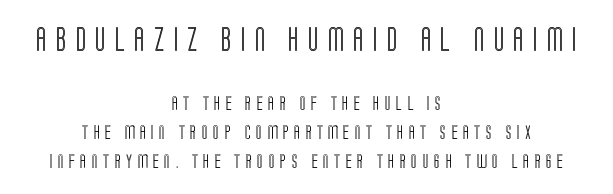
Q: Is the text italic (slanted)? A: No, it is upright.
Q: Is the text underlined? A: No.
Q: How is the paragraph aligned? A: Centered.
Q: Is the spacing between letters normal or unusually wide? A: Unusually wide.
Q: Is the spacing between lines tight, normal or loose? A: Loose.
Q: Which block of text is set in a larger size, the first (top) or the second (bottom)? A: The first (top) one.
